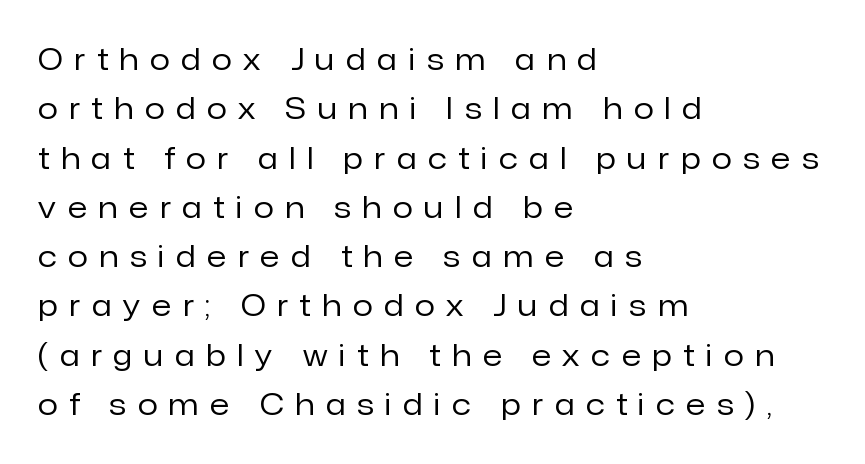
The image shows 29 px regular-weight sans-serif type, upright; set left-aligned, normal line spacing (1.7x), unusually wide letter spacing (+0.41 em), not underlined; low stroke contrast and a medium x-height.
